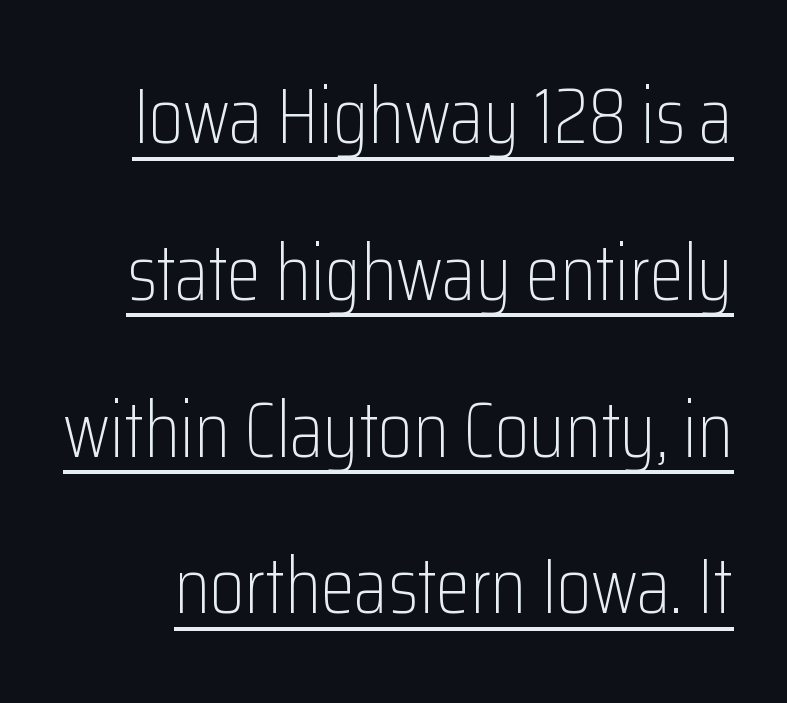
Q: Is the text bold? A: No.
Q: Is the text italic (slanted)? A: No, it is upright.
Q: Is the typeface a serif or a sans-serif typeface? A: Sans-serif.
Q: Is the text underlined? A: Yes.
Q: Is the spacing between letters normal or unusually wide? A: Normal.
Q: Is the spacing between lines tight, normal or loose? A: Loose.
Q: Width (condensed, normal, or wide)? A: Condensed.
Q: Stroke contrast? A: Low.
Q: x-height? A: Medium.
Q: Monospaced? A: No.
